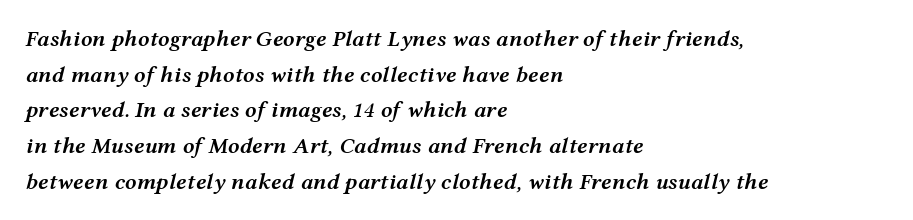
Q: Is the text bold? A: Semi-bold.
Q: Is the text italic (slanted)? A: Yes, it leans right by about 12 degrees.
Q: Is the text underlined? A: No.
Q: How is the paragraph aligned? A: Left-aligned.
Q: Is the spacing between letters normal or unusually wide? A: Normal.
Q: Is the spacing between lines tight, normal or loose? A: Normal.
